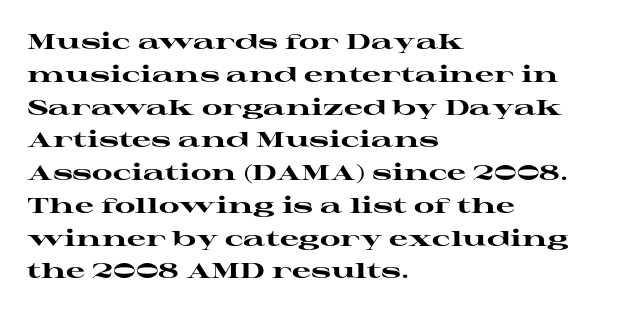
{"italic": "no", "bold": "yes", "underline": "no", "align": "left", "line_spacing": "normal", "line_spacing_ratio": 1.56, "letter_spacing": "normal", "letter_spacing_em": 0.0, "glyph_px": 21}
